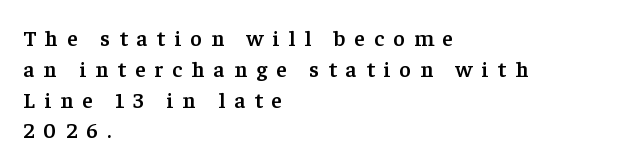
Q: Is the text bold? A: Semi-bold.
Q: Is the text italic (slanted)? A: No, it is upright.
Q: Is the text underlined? A: No.
Q: How is the paragraph aligned? A: Left-aligned.
Q: Is the spacing between letters normal or unusually wide? A: Unusually wide.
Q: Is the spacing between lines tight, normal or loose? A: Normal.
